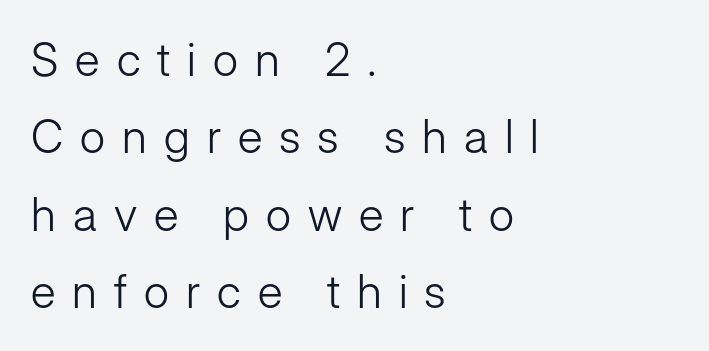
{"serif": "no", "italic": "no", "bold": "no", "weight": "light", "width": "normal", "stroke_contrast": "low", "x_height": "medium", "monospaced": "no", "underline": "no", "align": "left", "line_spacing": "normal", "line_spacing_ratio": 1.68, "letter_spacing": "wide", "letter_spacing_em": 0.37, "glyph_px": 46}
